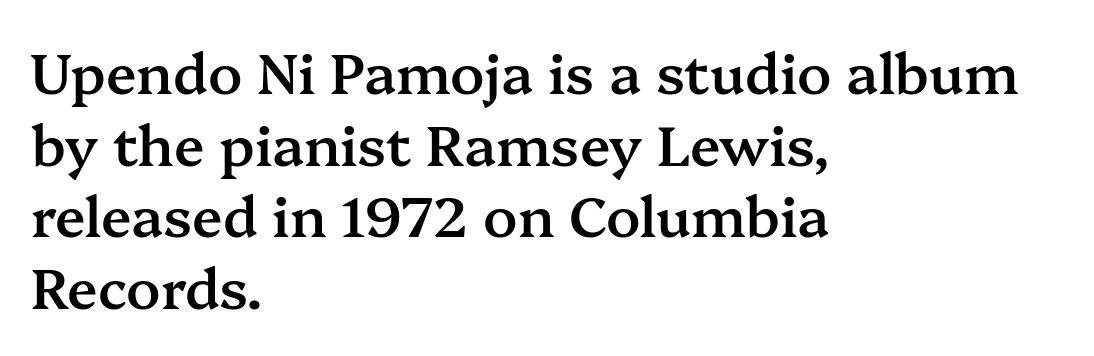
{"serif": "yes", "italic": "no", "bold": "semi", "weight": "semibold", "width": "normal", "stroke_contrast": "medium", "x_height": "medium", "monospaced": "no", "underline": "no", "align": "left", "line_spacing": "normal", "line_spacing_ratio": 1.28, "letter_spacing": "normal", "letter_spacing_em": 0.0, "glyph_px": 56}
